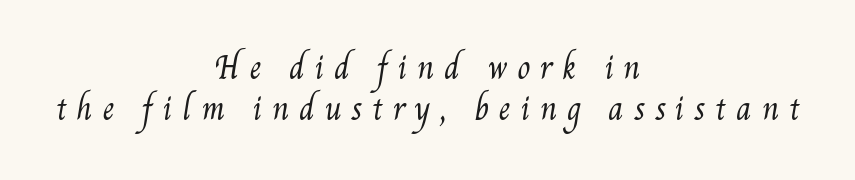
Q: Is the text bold? A: No.
Q: Is the text underlined? A: No.
Q: How is the paragraph aligned? A: Centered.
Q: Is the spacing between letters normal or unusually wide? A: Unusually wide.
Q: Is the spacing between lines tight, normal or loose? A: Normal.
Q: Width (condensed, normal, or wide)? A: Condensed.
Q: Stroke contrast? A: Medium.
Q: x-height? A: Small.
Q: Monospaced? A: No.
